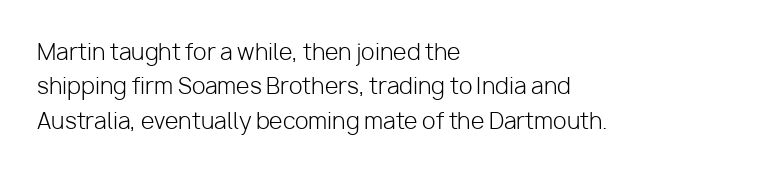
The specimen reads as upright at a glance. Is the stroke heavy? The answer is a plain regular-or-lighter. Clear beneath every line of the passage. Notice how descenders clear the ascenders below comfortably — that's standard leading.
